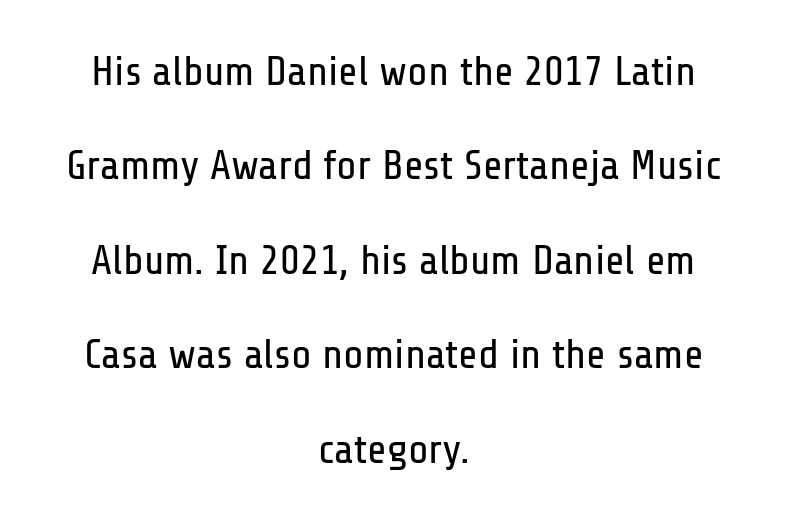
Q: Is the text bold? A: No.
Q: Is the text italic (slanted)? A: No, it is upright.
Q: Is the typeface a serif or a sans-serif typeface? A: Sans-serif.
Q: Is the text underlined? A: No.
Q: How is the paragraph aligned? A: Centered.
Q: Is the spacing between letters normal or unusually wide? A: Normal.
Q: Is the spacing between lines tight, normal or loose? A: Loose.
Q: Width (condensed, normal, or wide)? A: Condensed.
Q: Stroke contrast? A: Low.
Q: x-height? A: Medium.
Q: Monospaced? A: No.
